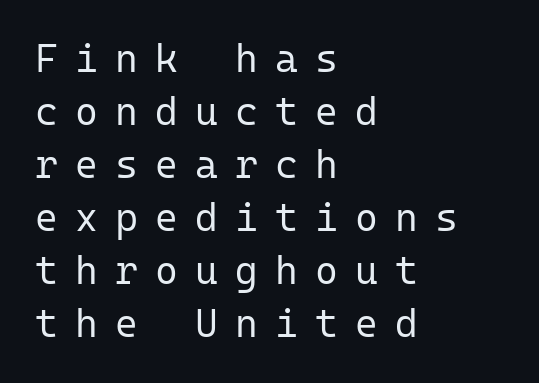
{"serif": "no", "italic": "no", "bold": "no", "weight": "regular", "width": "normal", "stroke_contrast": "low", "x_height": "medium", "monospaced": "yes", "underline": "no", "align": "left", "line_spacing": "normal", "line_spacing_ratio": 1.36, "letter_spacing": "wide", "letter_spacing_em": 0.44, "glyph_px": 39}
